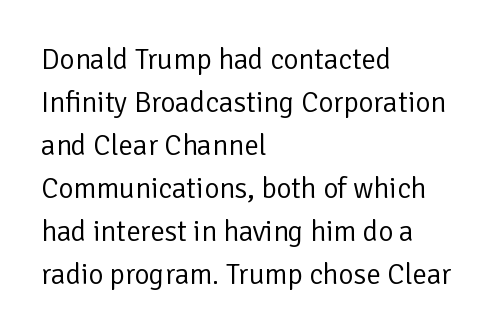
{"serif": "no", "italic": "no", "bold": "no", "weight": "regular", "width": "normal", "stroke_contrast": "low", "x_height": "medium", "monospaced": "no", "underline": "no", "align": "left", "line_spacing": "normal", "line_spacing_ratio": 1.48, "letter_spacing": "normal", "letter_spacing_em": 0.0, "glyph_px": 29}
